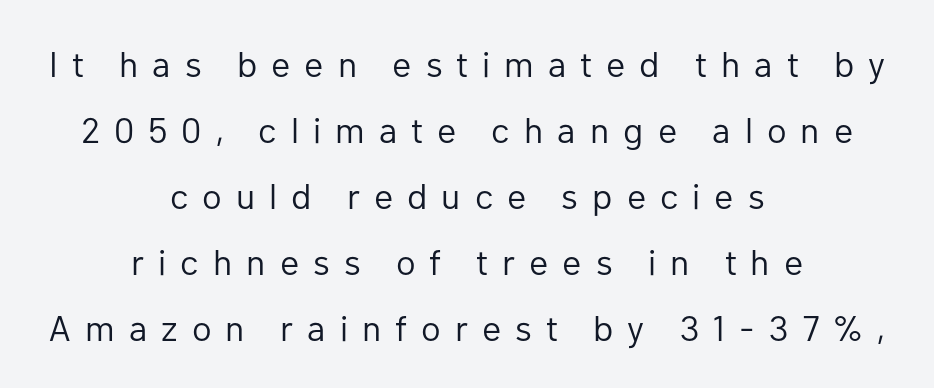
The tracking jumps out immediately: characters are airy and widely separated. Posture: straight, roman, zero tilt. A bare baseline throughout the passage. These lines are rendered in a variable-pitch font.
